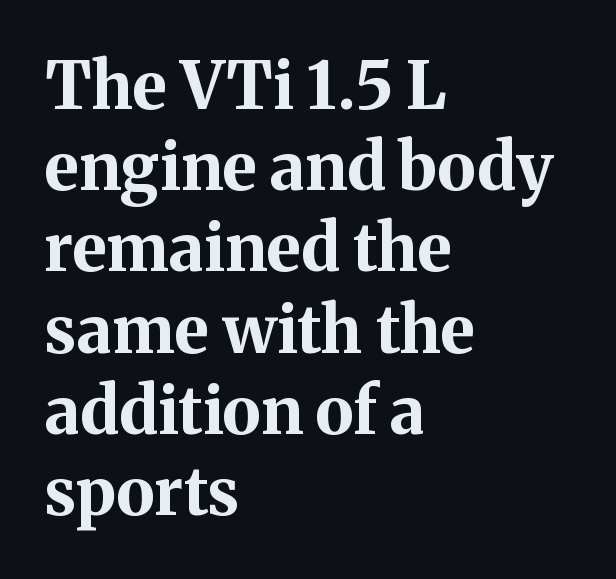
Q: Is the text bold? A: Yes.
Q: Is the text italic (slanted)? A: No, it is upright.
Q: Is the typeface a serif or a sans-serif typeface? A: Serif.
Q: Is the text underlined? A: No.
Q: How is the paragraph aligned? A: Left-aligned.
Q: Is the spacing between letters normal or unusually wide? A: Normal.
Q: Is the spacing between lines tight, normal or loose? A: Normal.
Q: Width (condensed, normal, or wide)? A: Normal.
Q: Stroke contrast? A: Medium.
Q: x-height? A: Medium.
Q: Monospaced? A: No.
